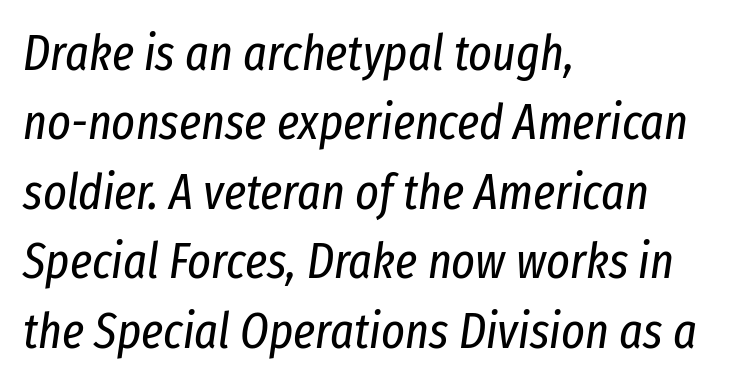
The image shows 50 px regular-weight, condensed type, italic (leaning right); set left-aligned, normal line spacing (1.39x), normal letter spacing, not underlined; low stroke contrast and a medium x-height.
